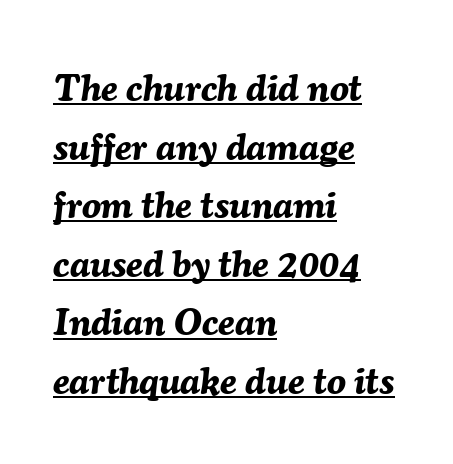
The vertical gap from one line to the next is medium. Slanted lettering throughout. These lines stack with their left ends in a neat column. The passage shown is typed in a proportional face where columns would drift.
